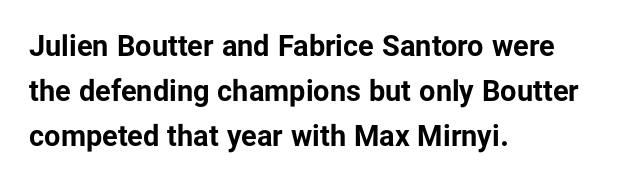
The letters advance in unequal steps, a hallmark of proportional type. The face used here has the dense, thick strokes of a bold. A normal amount of white space separates one row of letters from the next. No italicization has been applied; the sample stays upright. A typesetter would call this zero additional tracking. The gap between lines stays unmarked.
